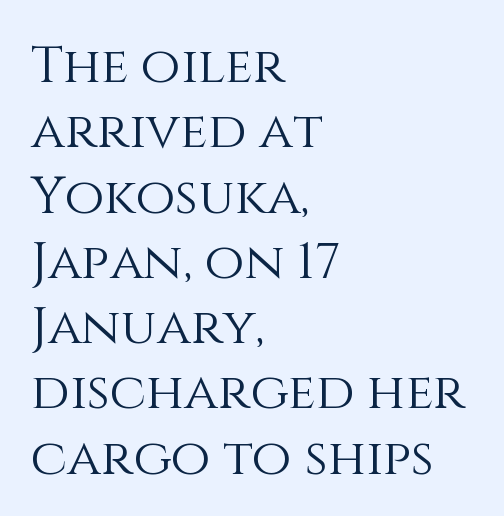
{"italic": "no", "bold": "no", "weight": "light", "width": "normal", "stroke_contrast": "medium", "x_height": "large", "monospaced": "no", "underline": "no", "align": "left", "line_spacing": "normal", "line_spacing_ratio": 1.28, "letter_spacing": "normal", "letter_spacing_em": 0.0, "glyph_px": 51}
